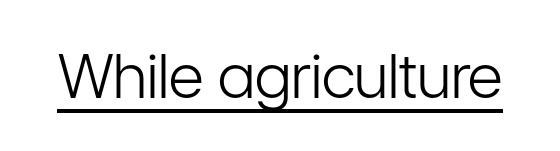
{"serif": "no", "italic": "no", "bold": "no", "weight": "light", "width": "condensed", "stroke_contrast": "low", "x_height": "medium", "monospaced": "no", "underline": "yes", "letter_spacing": "normal", "letter_spacing_em": 0.0, "glyph_px": 61}
